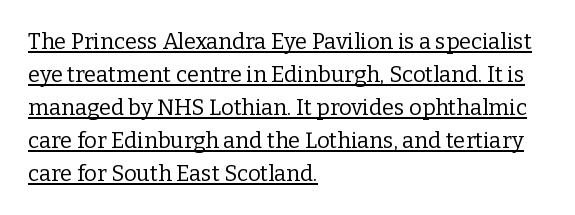
{"italic": "no", "bold": "no", "underline": "yes", "align": "left", "line_spacing": "normal", "line_spacing_ratio": 1.5, "letter_spacing": "normal", "letter_spacing_em": 0.0, "glyph_px": 22}
